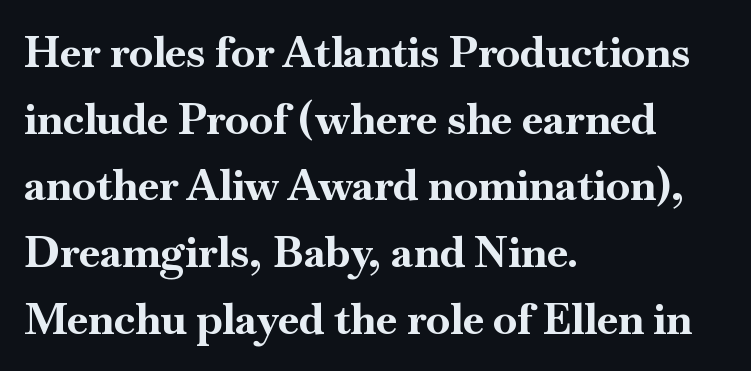
Q: Is the text bold? A: Yes.
Q: Is the text italic (slanted)? A: No, it is upright.
Q: Is the typeface a serif or a sans-serif typeface? A: Serif.
Q: Is the text underlined? A: No.
Q: How is the paragraph aligned? A: Left-aligned.
Q: Is the spacing between letters normal or unusually wide? A: Normal.
Q: Is the spacing between lines tight, normal or loose? A: Normal.
Q: Width (condensed, normal, or wide)? A: Normal.
Q: Stroke contrast? A: High.
Q: x-height? A: Small.
Q: Monospaced? A: No.
